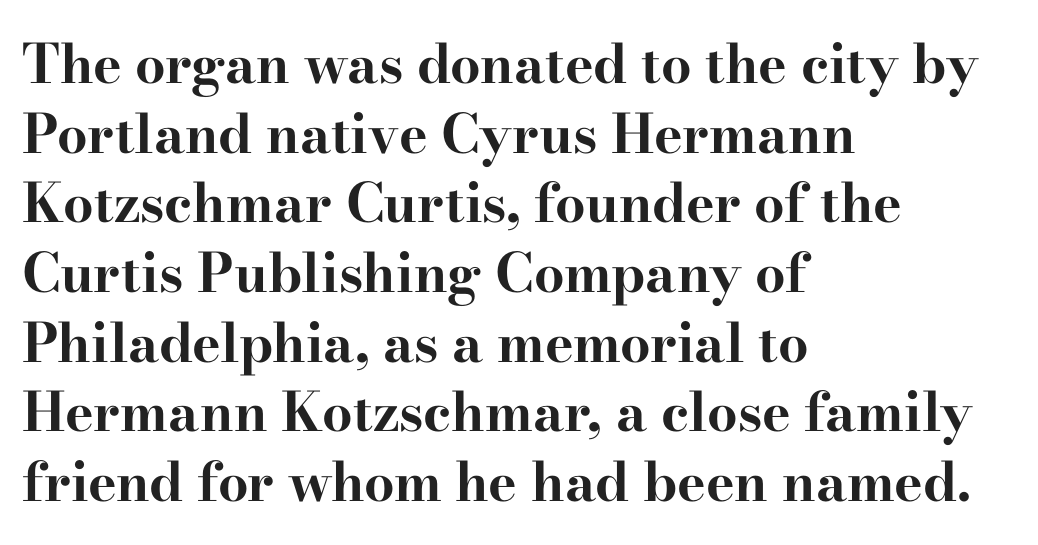
Q: Is the text bold? A: Yes.
Q: Is the text italic (slanted)? A: No, it is upright.
Q: Is the typeface a serif or a sans-serif typeface? A: Serif.
Q: Is the text underlined? A: No.
Q: How is the paragraph aligned? A: Left-aligned.
Q: Is the spacing between letters normal or unusually wide? A: Normal.
Q: Is the spacing between lines tight, normal or loose? A: Normal.
Q: Width (condensed, normal, or wide)? A: Wide.
Q: Stroke contrast? A: High.
Q: x-height? A: Small.
Q: Monospaced? A: No.
